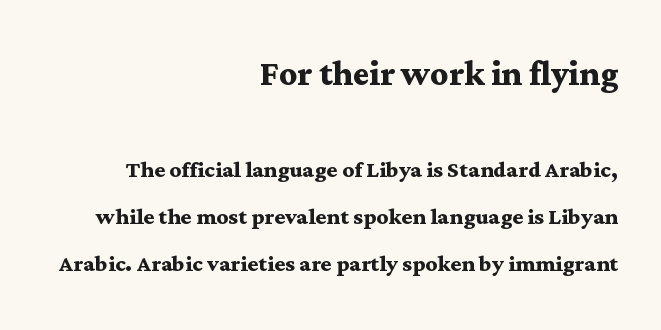
Q: Is the text bold? A: Yes.
Q: Is the text italic (slanted)? A: No, it is upright.
Q: Is the typeface a serif or a sans-serif typeface? A: Serif.
Q: Is the text underlined? A: No.
Q: How is the paragraph aligned? A: Right-aligned.
Q: Is the spacing between letters normal or unusually wide? A: Normal.
Q: Is the spacing between lines tight, normal or loose? A: Normal.
Q: Which block of text is set in a larger size, the first (top) or the second (bottom)? A: The first (top) one.
Q: Width (condensed, normal, or wide)? A: Wide.
Q: Stroke contrast? A: Medium.
Q: x-height? A: Medium.
Q: Monospaced? A: No.
